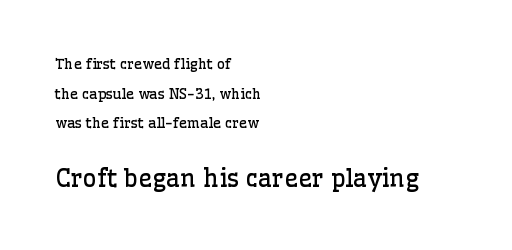
Q: Is the text bold? A: No.
Q: Is the text italic (slanted)? A: No, it is upright.
Q: Is the text underlined? A: No.
Q: How is the paragraph aligned? A: Left-aligned.
Q: Is the spacing between letters normal or unusually wide? A: Normal.
Q: Is the spacing between lines tight, normal or loose? A: Loose.
Q: Which block of text is set in a larger size, the first (top) or the second (bottom)? A: The second (bottom) one.
